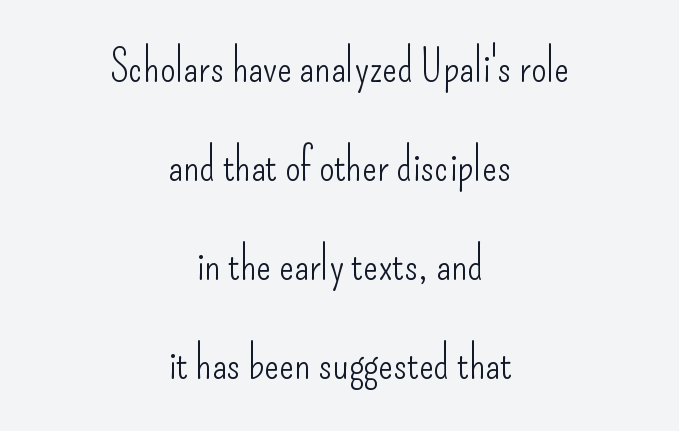
Q: Is the text bold? A: No.
Q: Is the text italic (slanted)? A: No, it is upright.
Q: Is the typeface a serif or a sans-serif typeface? A: Sans-serif.
Q: Is the text underlined? A: No.
Q: How is the paragraph aligned? A: Centered.
Q: Is the spacing between letters normal or unusually wide? A: Normal.
Q: Is the spacing between lines tight, normal or loose? A: Loose.
Q: Width (condensed, normal, or wide)? A: Condensed.
Q: Stroke contrast? A: Low.
Q: x-height? A: Small.
Q: Monospaced? A: No.
